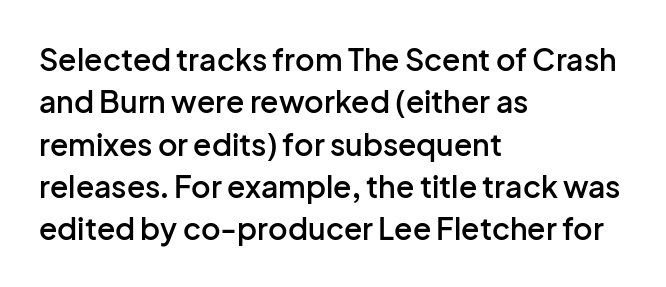
The image shows 30 px semibold sans-serif type, upright; set left-aligned, normal line spacing (1.41x), normal letter spacing, not underlined; low stroke contrast and a medium x-height.
